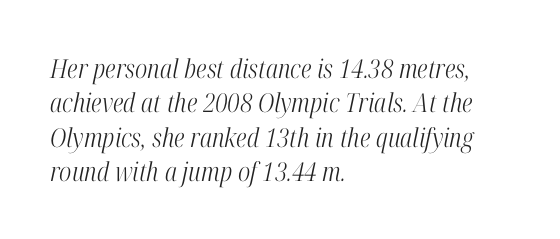
The image shows 26 px text type, italic (leaning right); set left-aligned, normal line spacing (1.32x), normal letter spacing, not underlined.
